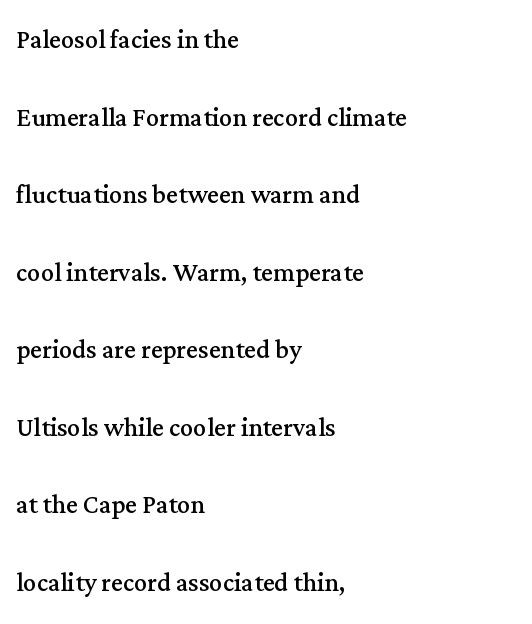
Stroke terminals: seriffed. The font's upright variant was chosen for this text. Spacing between characters is what you'd get straight out of the box. Short and long lines alike share a common starting point at left. The rendering uses natural spacing where letterforms have individual widths.
